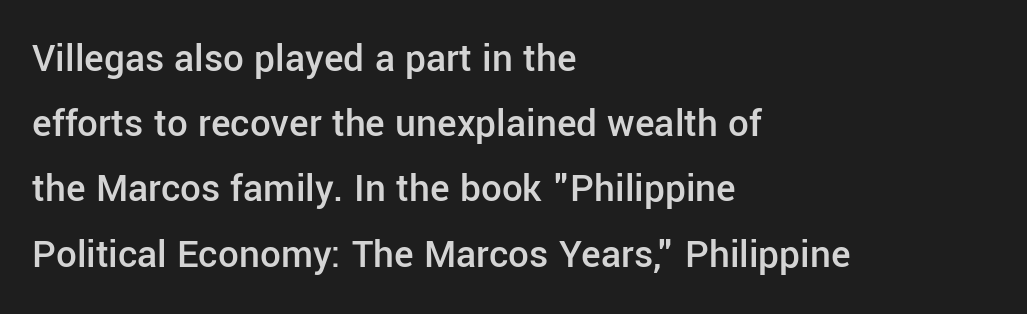
The image shows 41 px semibold sans-serif type, upright; set left-aligned, normal line spacing (1.59x), normal letter spacing, not underlined; low stroke contrast and a medium x-height.
